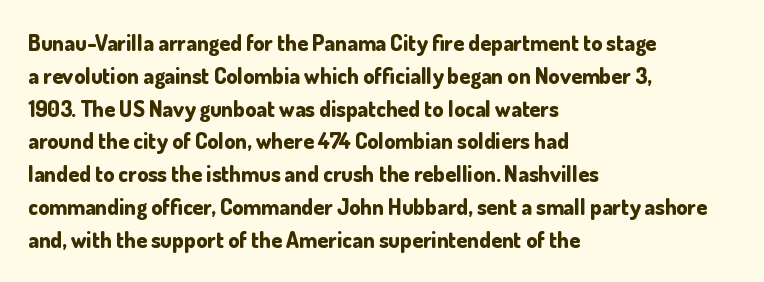
Nobody touched the tracking dial on this one. Alignment: flush left. Tall strokes in this sample are plumb rather than angled. Weight: bold.
